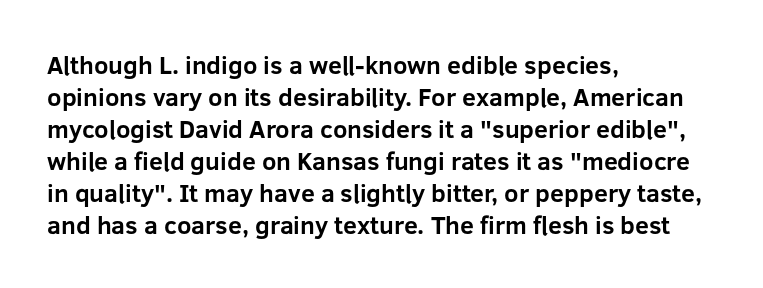
{"italic": "no", "bold": "yes", "underline": "no", "align": "left", "line_spacing": "normal", "line_spacing_ratio": 1.28, "letter_spacing": "normal", "letter_spacing_em": 0.0, "glyph_px": 25}
